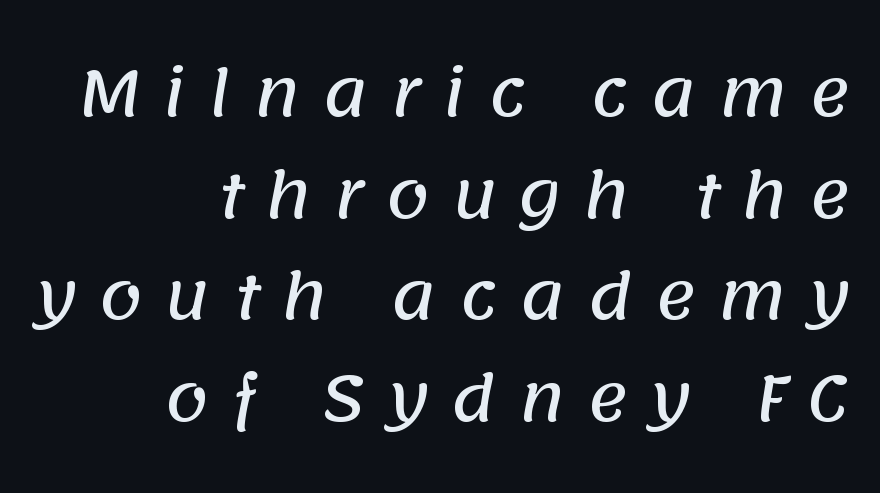
The image shows 62 px sans-serif type; set right-aligned, normal line spacing (1.64x), unusually wide letter spacing (+0.35 em), not underlined; low stroke contrast and a large x-height.
